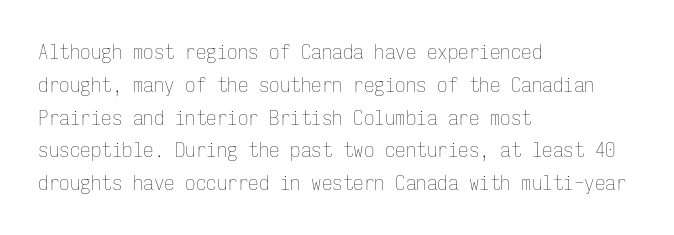
The image shows 21 px text type, upright; set left-aligned, normal line spacing (1.56x), normal letter spacing, not underlined.
